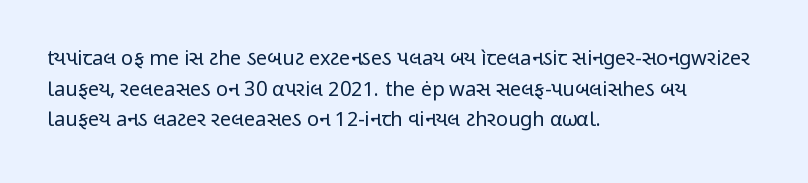
The image shows 20 px text type, upright; set left-aligned, normal line spacing (1.53x), normal letter spacing, not underlined.
